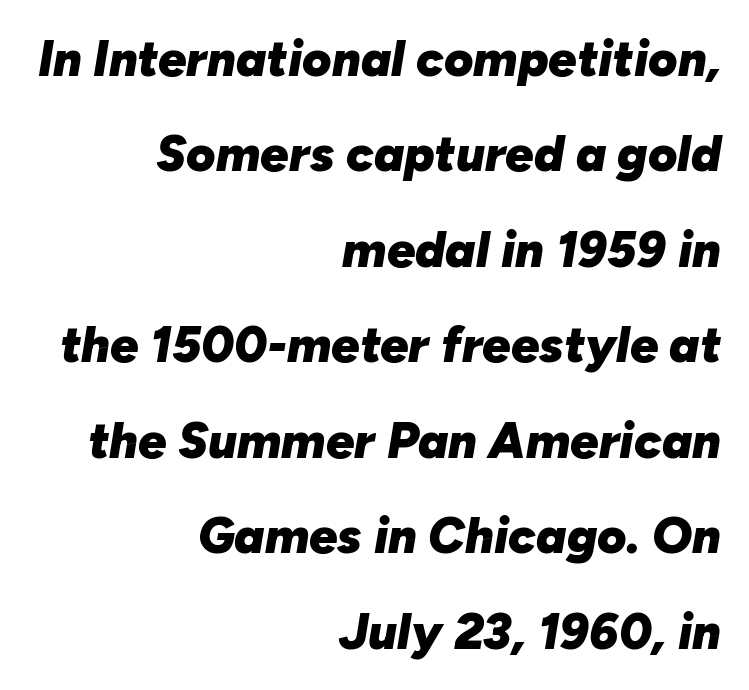
The image shows 50 px heavy type, italic (leaning right); set right-aligned, loose line spacing (1.91x), normal letter spacing, not underlined; low stroke contrast and a medium x-height.
